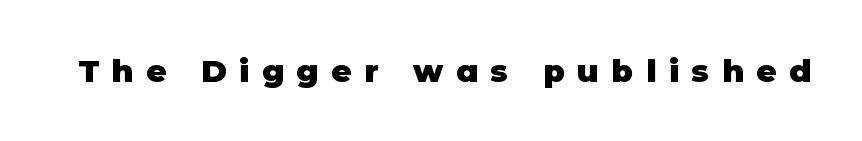
The area under the type is left untouched. These lines are composed in type without serifs. The passage shown is emphatically bold. You could not count columns in this text — the font is proportionally spaced.
